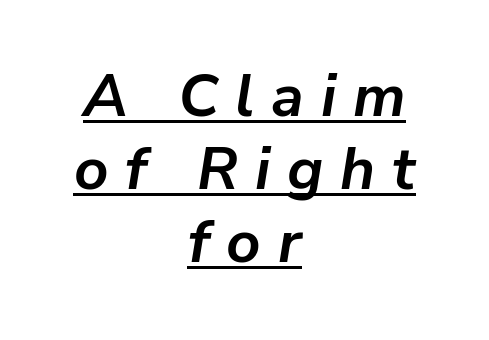
Q: Is the text bold? A: Yes.
Q: Is the text italic (slanted)? A: Yes, it leans right by about 9 degrees.
Q: Is the text underlined? A: Yes.
Q: How is the paragraph aligned? A: Centered.
Q: Is the spacing between letters normal or unusually wide? A: Unusually wide.
Q: Width (condensed, normal, or wide)? A: Normal.
Q: Stroke contrast? A: Low.
Q: x-height? A: Medium.
Q: Monospaced? A: No.
